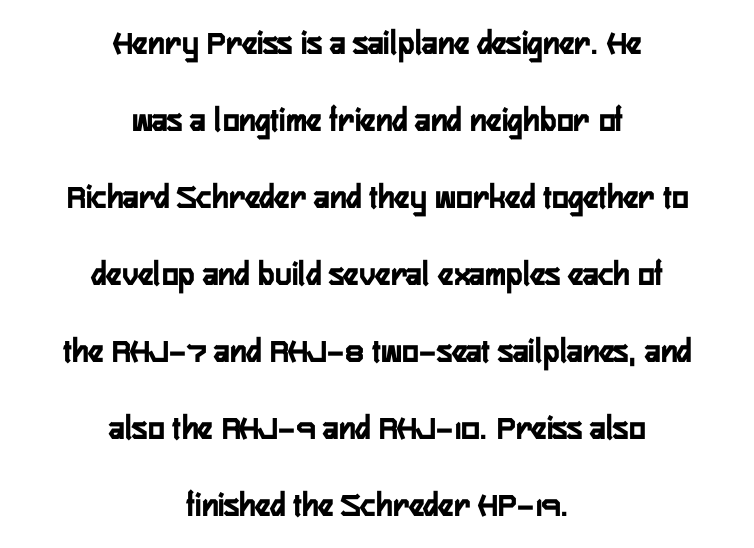
Leading: increased. The letters stand straight up with perfectly vertical stems. Think of a printed novel: that variable character pitch is what you see here. Check the space under the baseline: it is left empty. The compositor balanced each line on the midline. Pretty heavy lettering here — definitely bold.
